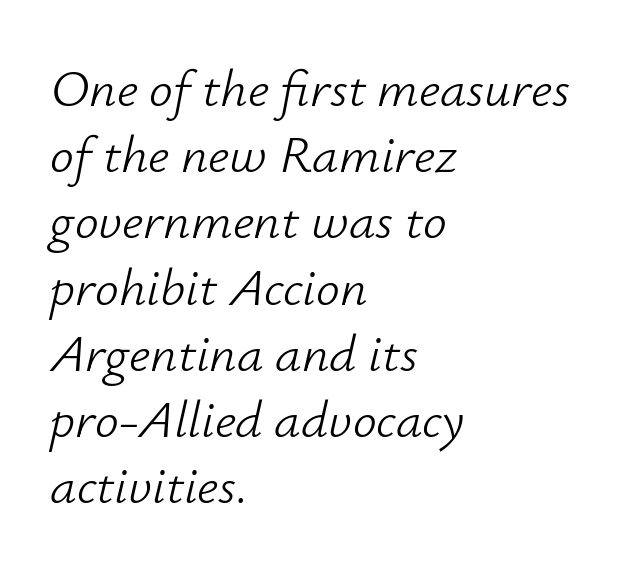
Teacher's note: observe the even left margin — that is flush-left alignment. No extra tracking has been applied to these lines. This is oblique type, the kind used for emphasis or titles. A clean baseline with only descenders dipping below it. Each letter keeps its own natural width here, so spacing adapts to shape. Normally led — the rows are evenly, conventionally spaced.
